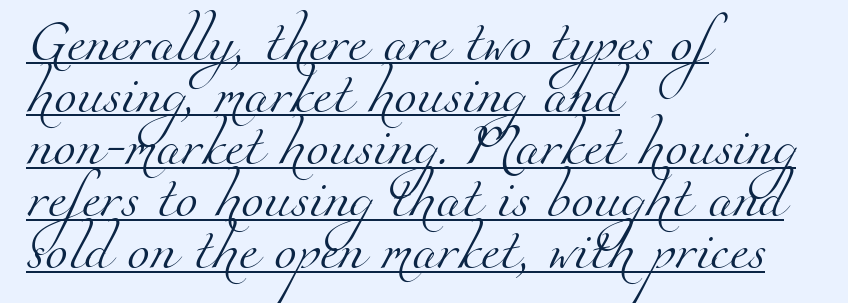
The image shows 41 px light serif type; set left-aligned, normal line spacing (1.27x), normal letter spacing, underlined; medium stroke contrast and a small x-height.
